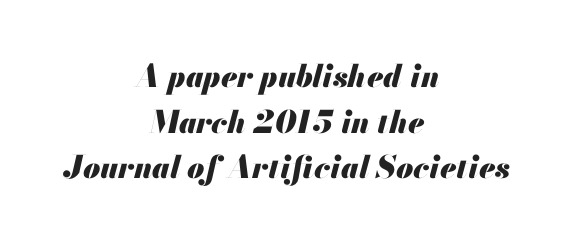
The face used here is proportionally spaced, like ordinary book or web type. The leading is moderate, giving the passage an even texture. Rule under the text: the space is simply empty. Students, this is bold: see how much ink each stroke carries.
